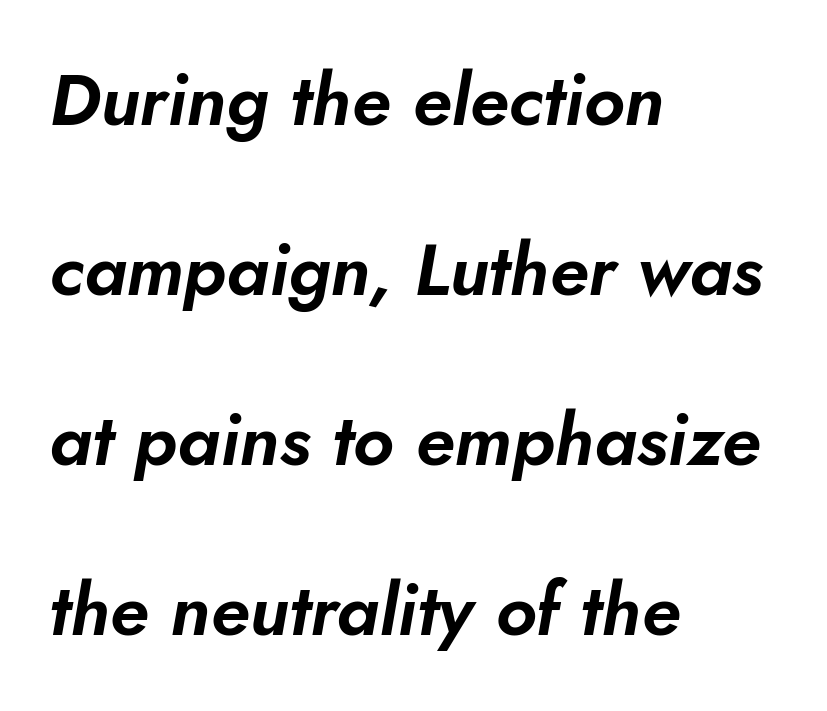
Proportional: the letters do not fall into vertical columns. Lines of text with bare space underneath. Notice how the stems are inclined rather than vertical — that's the hallmark of italics. This sample is left-justified, so line endings fall wherever the words run out. Leading is clearly above the norm, producing a sparse column.
